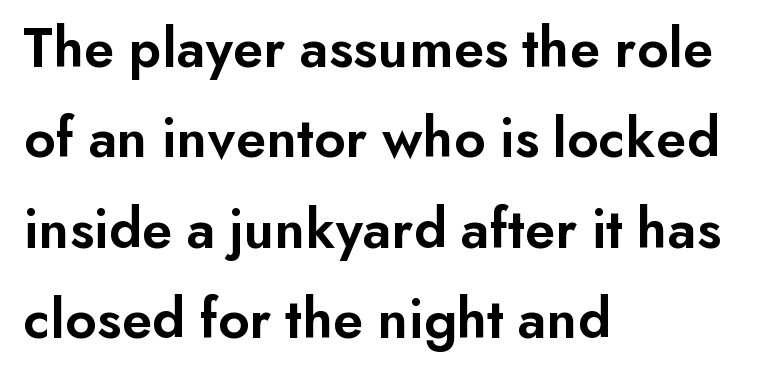
Q: Is the text bold? A: Semi-bold.
Q: Is the text italic (slanted)? A: No, it is upright.
Q: Is the typeface a serif or a sans-serif typeface? A: Sans-serif.
Q: Is the text underlined? A: No.
Q: How is the paragraph aligned? A: Left-aligned.
Q: Is the spacing between letters normal or unusually wide? A: Normal.
Q: Is the spacing between lines tight, normal or loose? A: Normal.
Q: Width (condensed, normal, or wide)? A: Normal.
Q: Stroke contrast? A: Low.
Q: x-height? A: Small.
Q: Monospaced? A: No.
